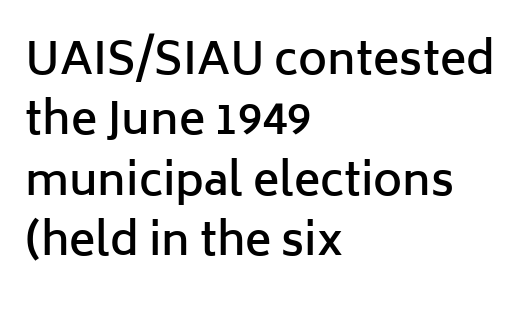
Q: Is the text bold? A: Semi-bold.
Q: Is the text italic (slanted)? A: No, it is upright.
Q: Is the typeface a serif or a sans-serif typeface? A: Sans-serif.
Q: Is the text underlined? A: No.
Q: How is the paragraph aligned? A: Left-aligned.
Q: Is the spacing between letters normal or unusually wide? A: Normal.
Q: Is the spacing between lines tight, normal or loose? A: Normal.
Q: Width (condensed, normal, or wide)? A: Normal.
Q: Stroke contrast? A: Low.
Q: x-height? A: Medium.
Q: Monospaced? A: No.
